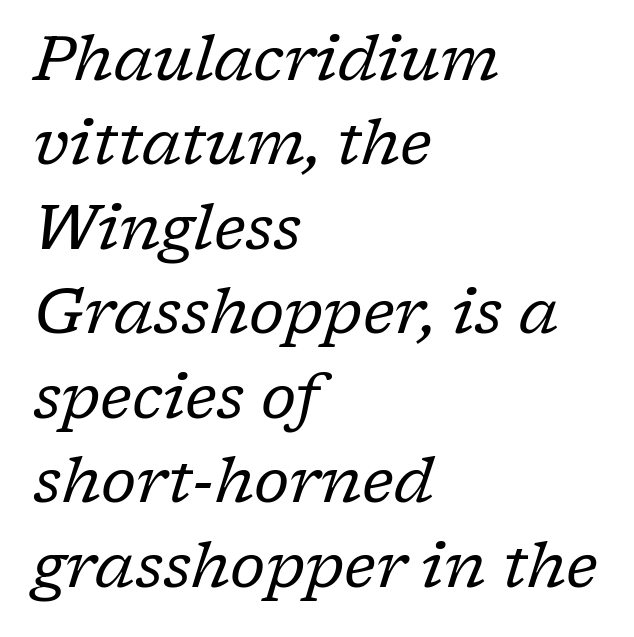
{"serif": "yes", "italic": "yes", "lean": "right", "slant_degrees": 17, "bold": "no", "weight": "regular", "width": "normal", "stroke_contrast": "low", "x_height": "medium", "monospaced": "no", "underline": "no", "align": "left", "line_spacing": "normal", "line_spacing_ratio": 1.34, "letter_spacing": "normal", "letter_spacing_em": 0.0, "glyph_px": 63}
